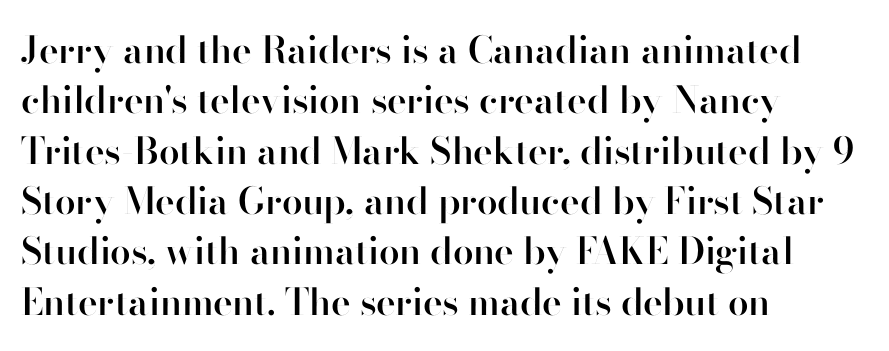
The image shows 37 px semibold sans-serif type, upright; set left-aligned, normal line spacing (1.36x), normal letter spacing, not underlined; high stroke contrast and a small x-height.
